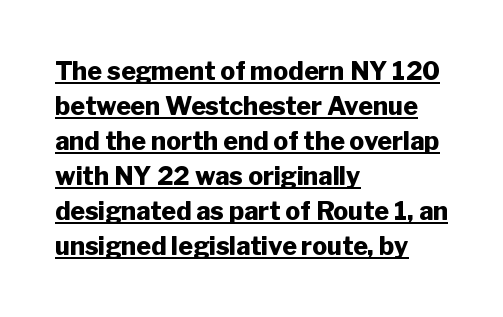
{"italic": "no", "bold": "yes", "underline": "yes", "align": "left", "line_spacing": "normal", "line_spacing_ratio": 1.4, "letter_spacing": "normal", "letter_spacing_em": 0.0, "glyph_px": 25}
